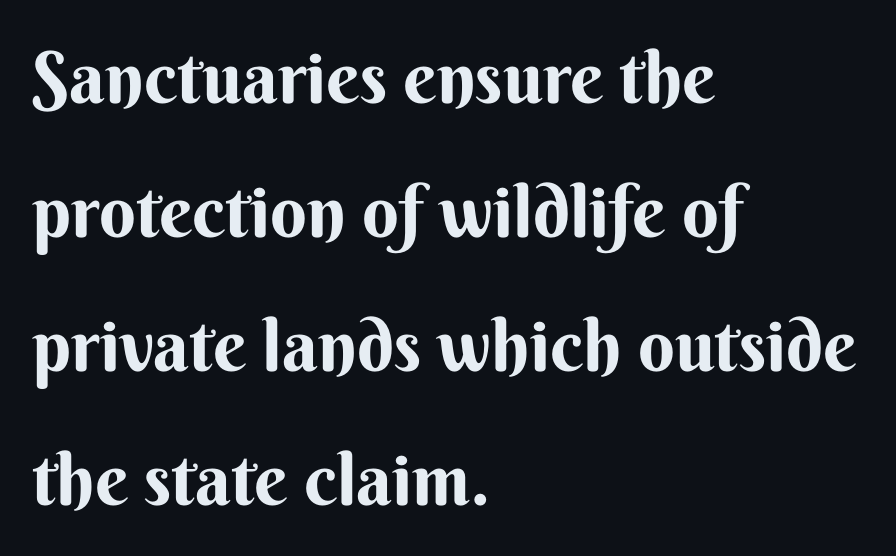
Q: Is the text bold? A: Yes.
Q: Is the text italic (slanted)? A: No, it is upright.
Q: Is the typeface a serif or a sans-serif typeface? A: Sans-serif.
Q: Is the text underlined? A: No.
Q: How is the paragraph aligned? A: Left-aligned.
Q: Is the spacing between letters normal or unusually wide? A: Normal.
Q: Width (condensed, normal, or wide)? A: Normal.
Q: Stroke contrast? A: Medium.
Q: x-height? A: Small.
Q: Monospaced? A: No.
